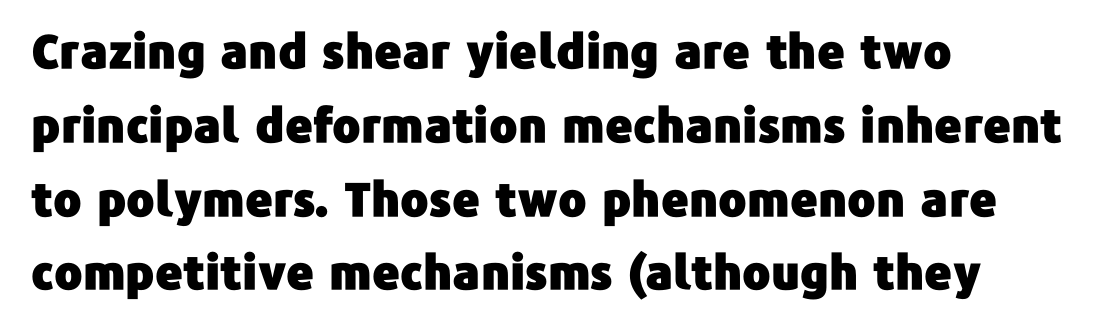
{"serif": "no", "italic": "no", "width": "normal", "stroke_contrast": "low", "x_height": "medium", "monospaced": "no", "underline": "no", "align": "left", "line_spacing": "normal", "line_spacing_ratio": 1.57, "letter_spacing": "normal", "letter_spacing_em": 0.0, "glyph_px": 47}
